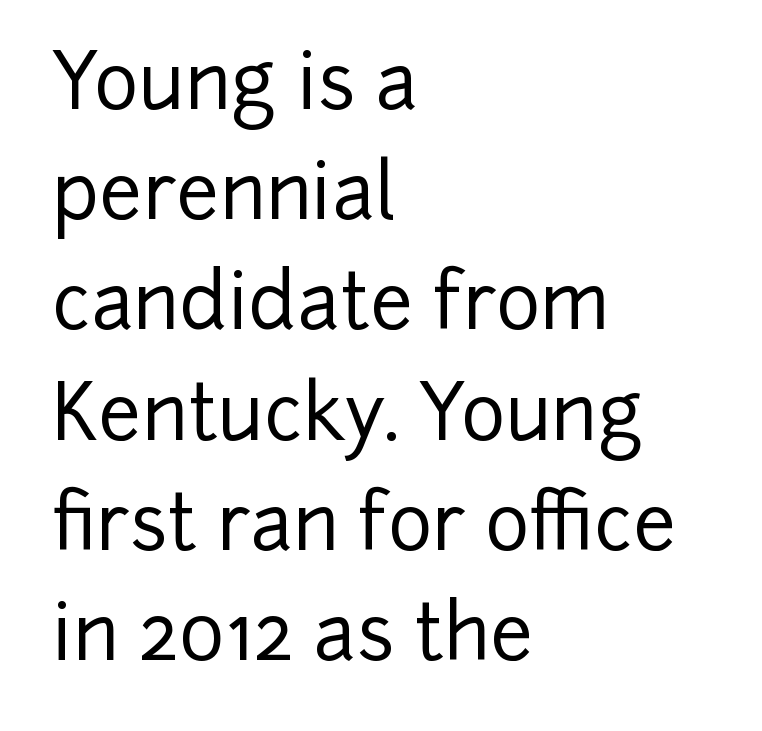
Q: Is the text italic (slanted)? A: No, it is upright.
Q: Is the typeface a serif or a sans-serif typeface? A: Sans-serif.
Q: Is the text underlined? A: No.
Q: How is the paragraph aligned? A: Left-aligned.
Q: Is the spacing between letters normal or unusually wide? A: Normal.
Q: Is the spacing between lines tight, normal or loose? A: Normal.
Q: Width (condensed, normal, or wide)? A: Normal.
Q: Stroke contrast? A: Low.
Q: x-height? A: Medium.
Q: Monospaced? A: No.
